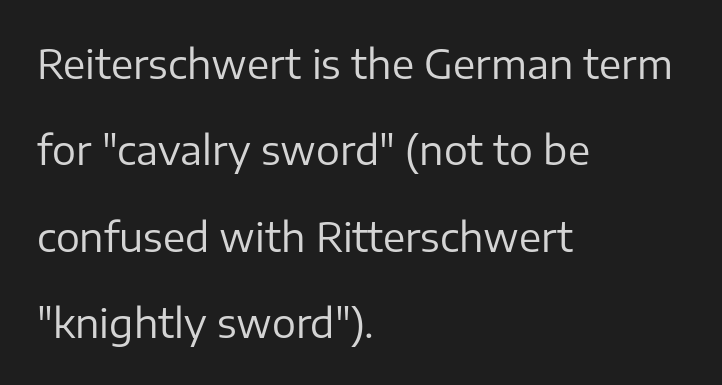
Q: Is the text bold? A: No.
Q: Is the text italic (slanted)? A: No, it is upright.
Q: Is the typeface a serif or a sans-serif typeface? A: Sans-serif.
Q: Is the text underlined? A: No.
Q: How is the paragraph aligned? A: Left-aligned.
Q: Is the spacing between letters normal or unusually wide? A: Normal.
Q: Is the spacing between lines tight, normal or loose? A: Loose.
Q: Width (condensed, normal, or wide)? A: Normal.
Q: Stroke contrast? A: Low.
Q: x-height? A: Medium.
Q: Monospaced? A: No.
